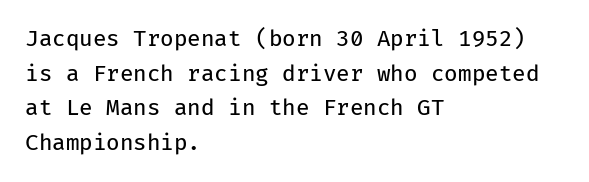
The image shows 22 px text type, upright; set left-aligned, normal line spacing (1.57x), normal letter spacing, not underlined.
